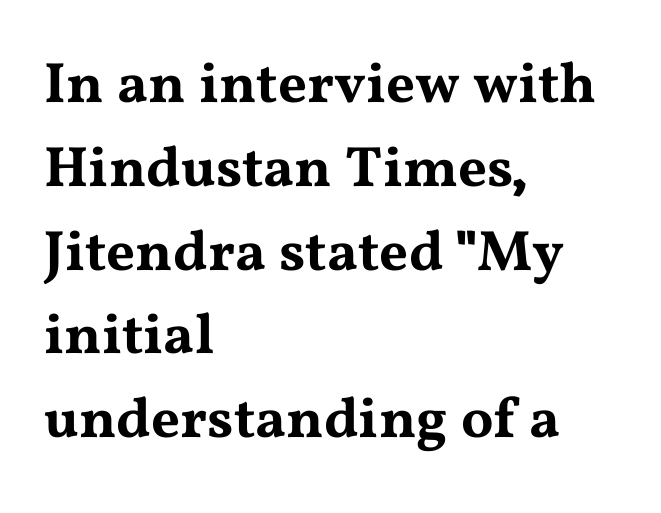
The image shows 57 px wide serif type, upright; set left-aligned, normal line spacing (1.47x), normal letter spacing, not underlined; medium stroke contrast and a medium x-height.
